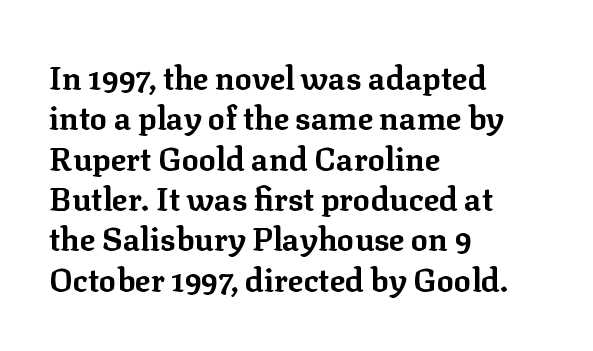
How would I describe the line gaps? Plain and ordinary. Beneath every word, the page is bare. Note: serifs present on the glyphs. The letters stand upright; this is a roman face. Every letter is thick-stroked: bold, no question. The compositor pushed each line to the left boundary.
